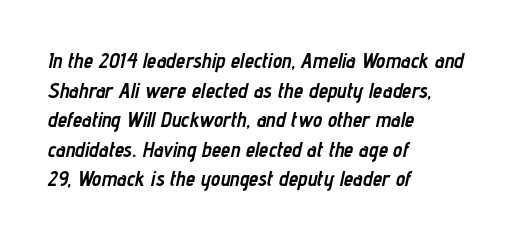
The image shows 21 px bold type, italic (leaning right); set left-aligned, normal line spacing (1.41x), normal letter spacing, not underlined.
